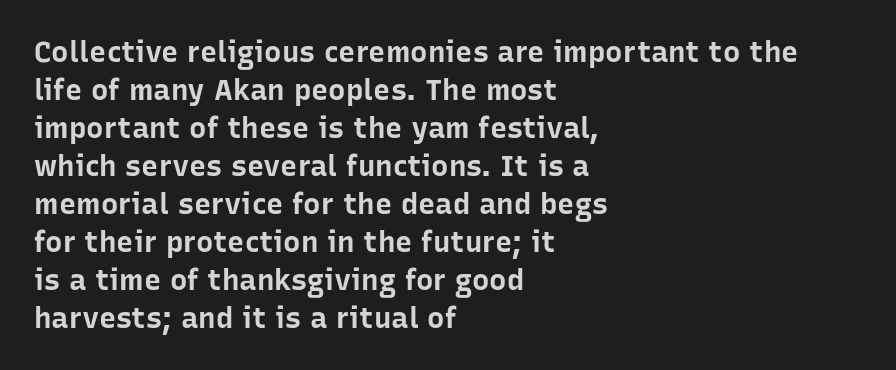
The image shows 29 px bold sans-serif type, upright; set left-aligned, normal line spacing (1.31x), normal letter spacing, not underlined; low stroke contrast and a medium x-height.
